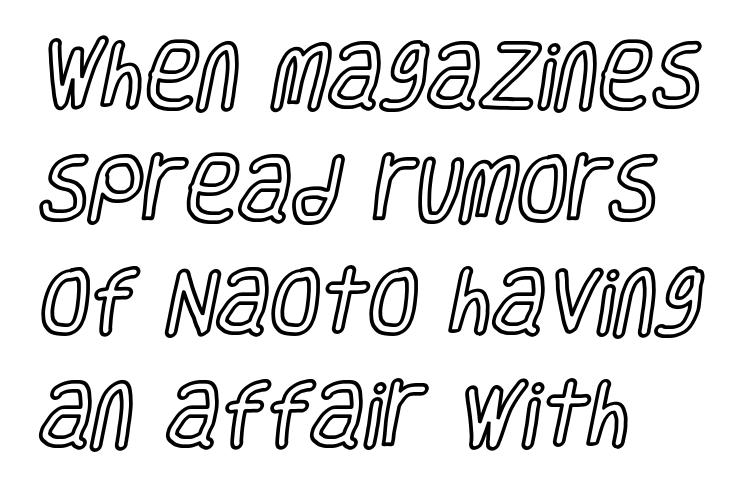
{"width": "condensed", "x_height": "large", "monospaced": "no", "underline": "no", "align": "left", "line_spacing": "normal", "line_spacing_ratio": 1.55, "letter_spacing": "normal", "letter_spacing_em": 0.0, "glyph_px": 73}
